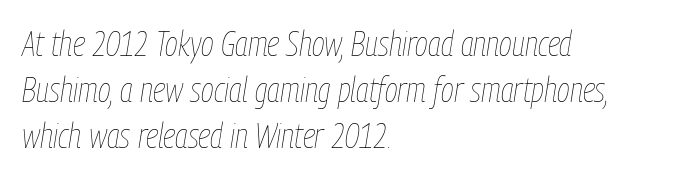
Q: Is the text bold? A: No.
Q: Is the text italic (slanted)? A: Yes, it leans right by about 9 degrees.
Q: Is the text underlined? A: No.
Q: How is the paragraph aligned? A: Left-aligned.
Q: Is the spacing between letters normal or unusually wide? A: Normal.
Q: Is the spacing between lines tight, normal or loose? A: Normal.
Q: Width (condensed, normal, or wide)? A: Condensed.
Q: Stroke contrast? A: Low.
Q: x-height? A: Medium.
Q: Monospaced? A: No.
